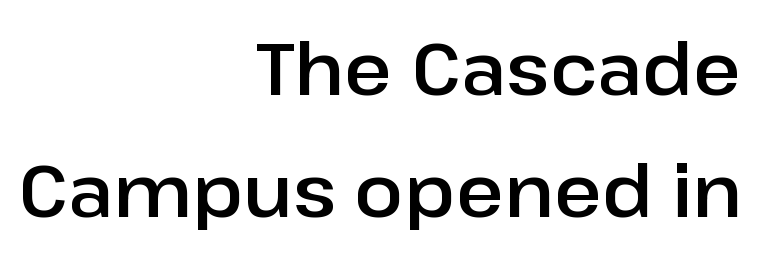
{"serif": "no", "italic": "no", "width": "normal", "stroke_contrast": "low", "x_height": "medium", "monospaced": "no", "underline": "no", "align": "right", "line_spacing": "normal", "line_spacing_ratio": 1.67, "letter_spacing": "normal", "letter_spacing_em": 0.0, "glyph_px": 73}
